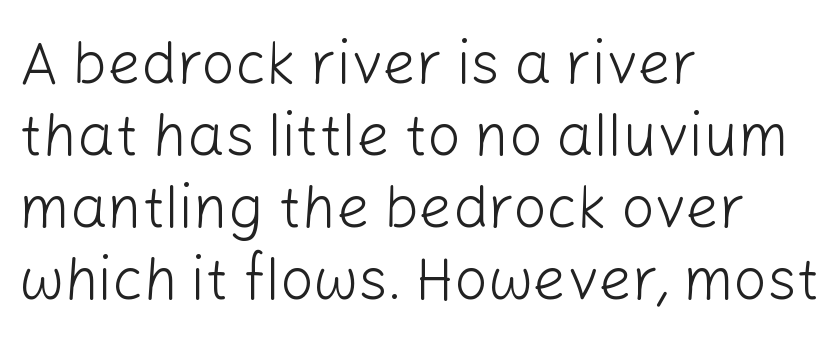
{"serif": "no", "italic": "no", "bold": "no", "weight": "light", "width": "normal", "stroke_contrast": "low", "x_height": "medium", "monospaced": "no", "underline": "no", "align": "left", "line_spacing_ratio": 1.22, "letter_spacing": "normal", "letter_spacing_em": 0.0, "glyph_px": 59}
